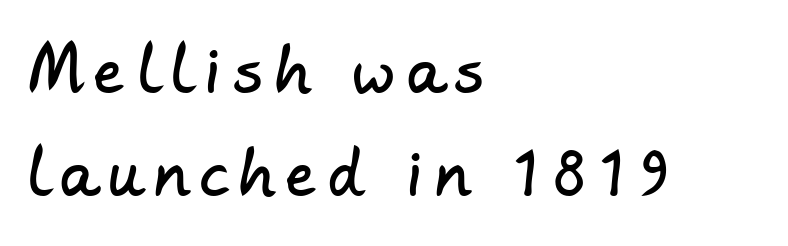
The image shows 60 px sans-serif type; set left-aligned, line spacing 1.71x, unusually wide letter spacing (+0.2 em), not underlined; low stroke contrast and a small x-height.
